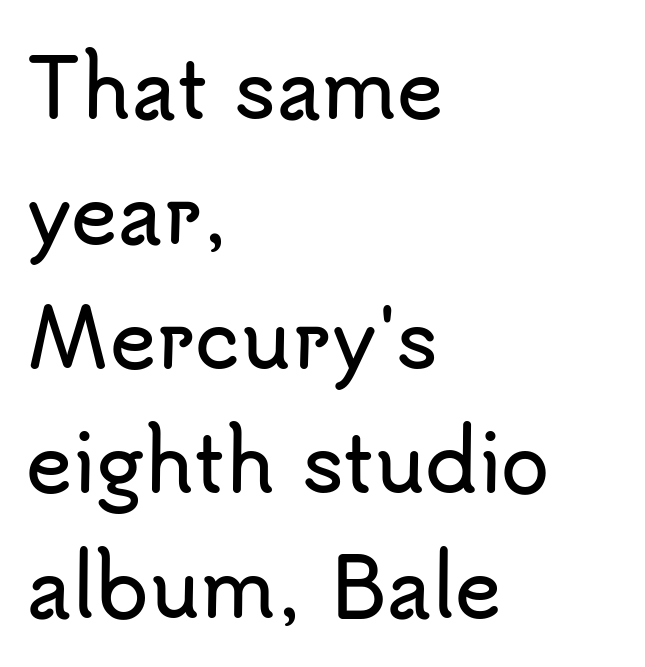
{"serif": "no", "italic": "no", "width": "normal", "stroke_contrast": "low", "x_height": "small", "monospaced": "no", "underline": "no", "align": "left", "line_spacing": "normal", "line_spacing_ratio": 1.58, "letter_spacing": "normal", "letter_spacing_em": 0.0, "glyph_px": 79}
